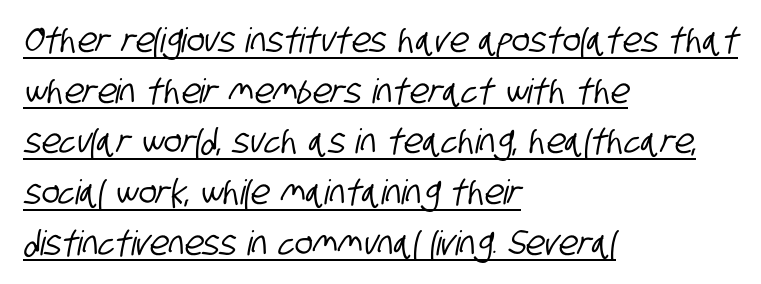
To sum up the face: it is a sans, with no serifs. These characters rest on top of a visible drawn line. Observe the ordinary spacing: letters are neighbours, not strangers. The rendering anchors every line to the left-hand side. If you measured baseline to baseline, you'd find a middling distance. A typesetter would call this proportional, since set widths differ per character.
